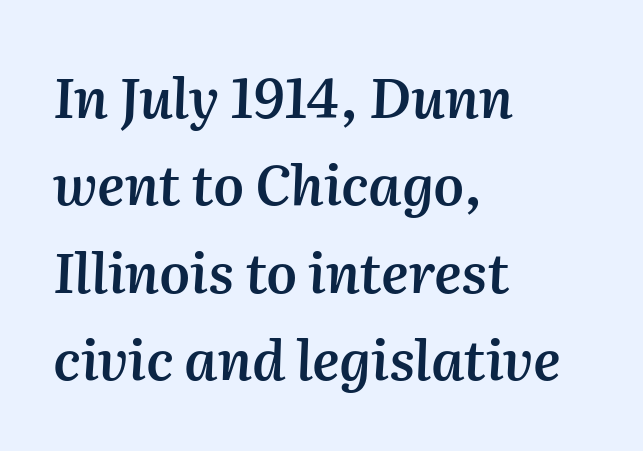
What's the leading like? Ordinary, nothing unusual. A student would call this left alignment; a typographer would say flush left, rag right. Rendered with sloped, italic letterforms. Check under the words: just untouched page. Between one letter and the next there's only the usual sliver of space. This is moderately heavy type, rendered in semibold.
